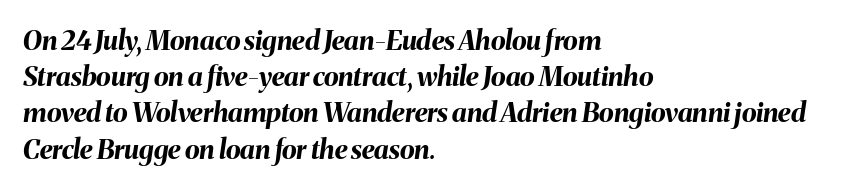
Q: Is the text bold? A: Yes.
Q: Is the text italic (slanted)? A: Yes, it leans right by about 8 degrees.
Q: Is the text underlined? A: No.
Q: How is the paragraph aligned? A: Left-aligned.
Q: Is the spacing between letters normal or unusually wide? A: Normal.
Q: Is the spacing between lines tight, normal or loose? A: Normal.
